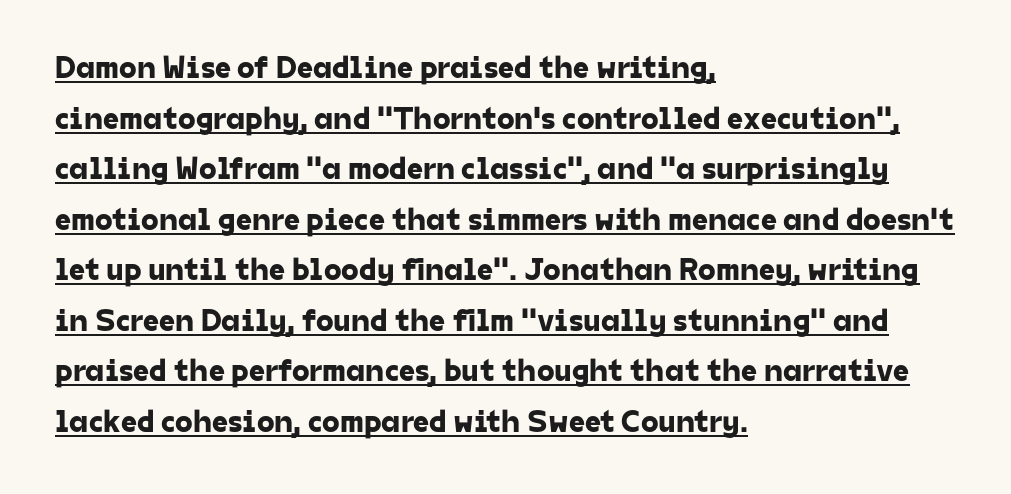
Q: Is the typeface a serif or a sans-serif typeface? A: Sans-serif.
Q: Is the text underlined? A: Yes.
Q: How is the paragraph aligned? A: Left-aligned.
Q: Is the spacing between letters normal or unusually wide? A: Normal.
Q: Is the spacing between lines tight, normal or loose? A: Normal.
Q: Width (condensed, normal, or wide)? A: Normal.
Q: Stroke contrast? A: Low.
Q: x-height? A: Medium.
Q: Monospaced? A: No.
